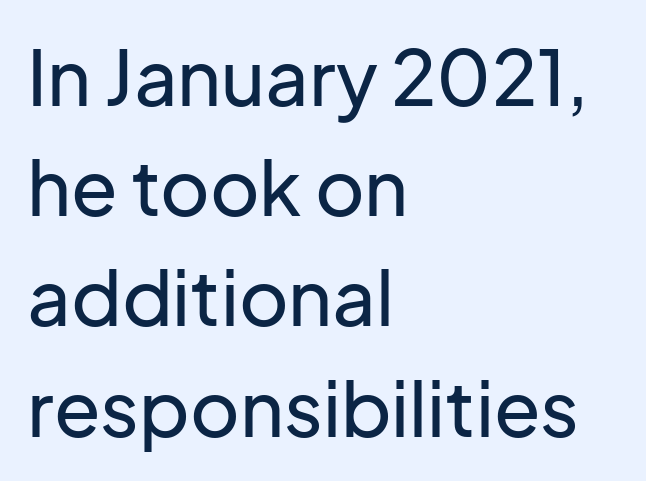
Does the type have serifs? No, each stem ends abruptly. Is this a fixed-width face? No — the glyphs have proportional, varying widths. These lines stack with their left ends in a neat column. The zone under the glyphs is completely vacant.
